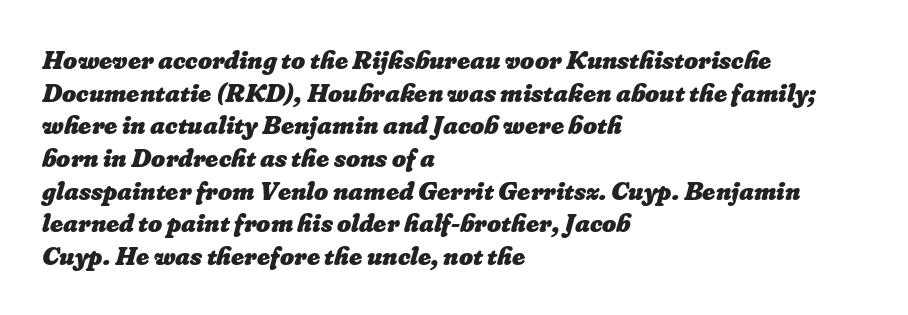
{"bold": "yes", "underline": "no", "align": "left", "line_spacing_ratio": 1.21, "letter_spacing": "normal", "letter_spacing_em": 0.0, "glyph_px": 27}
